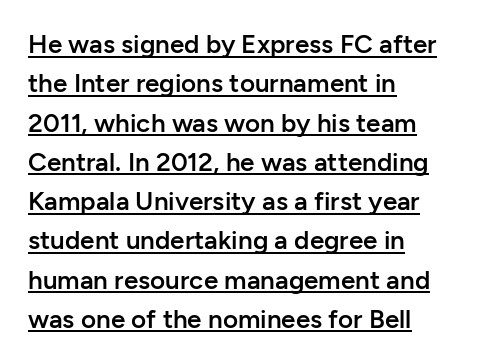
The image shows 26 px text type, upright; set left-aligned, normal line spacing (1.51x), normal letter spacing, underlined.
